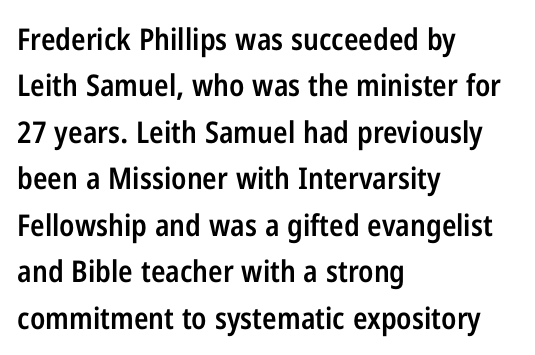
This is moderately heavy type, rendered in semibold. Does the type have serifs? No, each stem ends abruptly. Descender tails drop into unmarked territory. Character widths vary here, with narrow letters taking less room than wide ones. How are the letters spaced? Ordinarily, with no added tracking.
